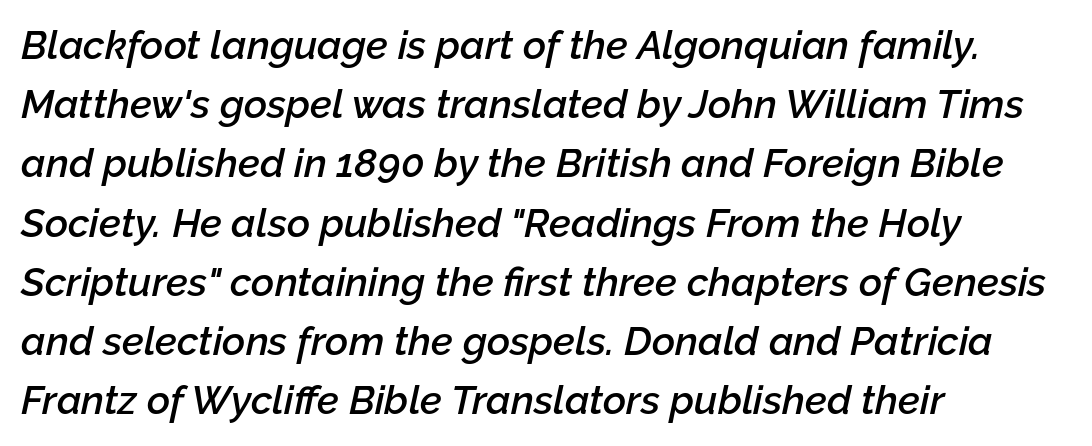
The image shows 40 px semibold type, italic (leaning right); set left-aligned, normal line spacing (1.48x), normal letter spacing, not underlined; low stroke contrast and a medium x-height.
